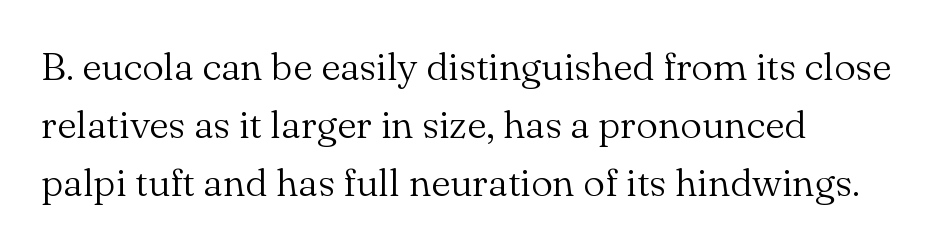
Characters remain perfectly vertical along every line. Does extra space separate the letters? No, they use regular spacing. Note: serifs present on the glyphs. Leading matches the norm, producing a regular column. Summary of weight: not heavy and not bold.
